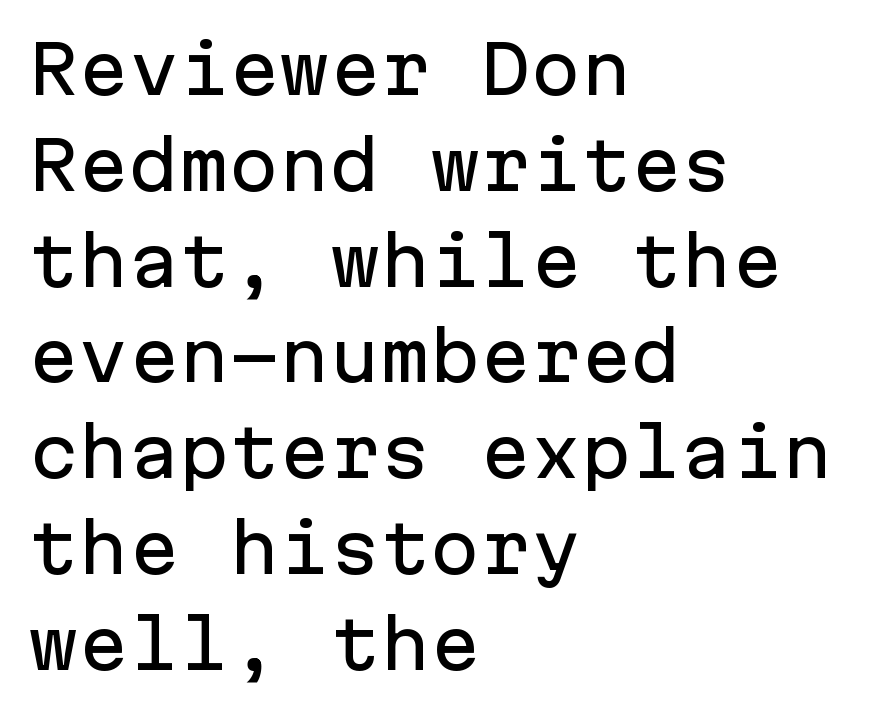
{"serif": "no", "italic": "no", "width": "normal", "stroke_contrast": "low", "x_height": "medium", "monospaced": "yes", "underline": "no", "align": "left", "line_spacing": "normal", "line_spacing_ratio": 1.43, "letter_spacing": "normal", "letter_spacing_em": 0.0, "glyph_px": 67}
